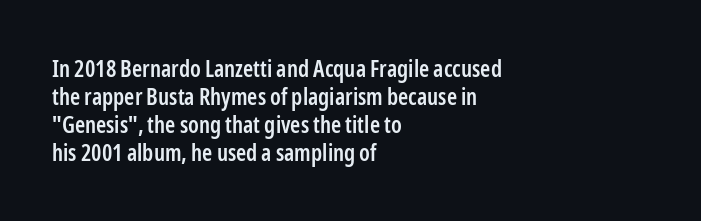
Q: Is the text bold? A: Semi-bold.
Q: Is the text italic (slanted)? A: No, it is upright.
Q: Is the text underlined? A: No.
Q: How is the paragraph aligned? A: Left-aligned.
Q: Is the spacing between letters normal or unusually wide? A: Normal.
